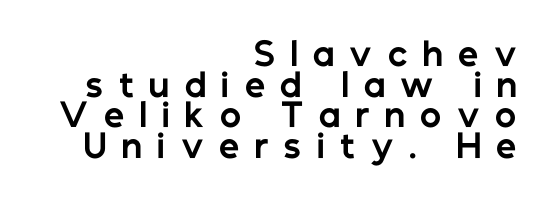
{"serif": "no", "italic": "no", "bold": "yes", "weight": "bold", "width": "normal", "stroke_contrast": "low", "x_height": "medium", "monospaced": "no", "underline": "no", "align": "right", "line_spacing": "tight", "line_spacing_ratio": 0.96, "letter_spacing": "wide", "letter_spacing_em": 0.47, "glyph_px": 32}
